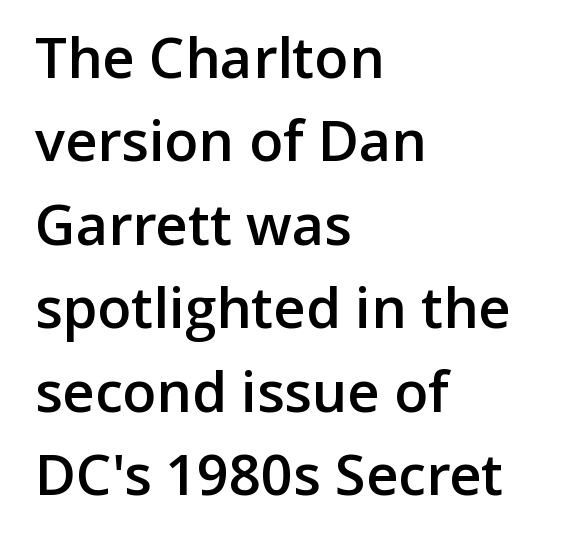
The face used here is a sans, in the tradition of grotesques and geometrics. Interline gaps are of average width in this sample. The letters are semibold — heavier than regular but short of a full bold. This sample uses an upright cut, with every glyph sitting square on the baseline. One-word summary of the alignment: left.
